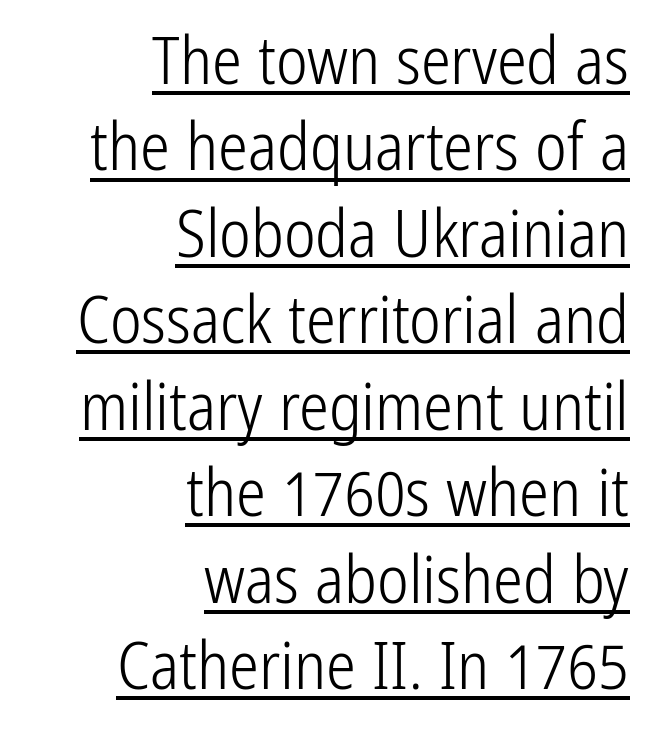
Q: Is the text bold? A: No.
Q: Is the text italic (slanted)? A: No, it is upright.
Q: Is the typeface a serif or a sans-serif typeface? A: Sans-serif.
Q: Is the text underlined? A: Yes.
Q: How is the paragraph aligned? A: Right-aligned.
Q: Is the spacing between letters normal or unusually wide? A: Normal.
Q: Is the spacing between lines tight, normal or loose? A: Normal.
Q: Width (condensed, normal, or wide)? A: Condensed.
Q: Stroke contrast? A: Low.
Q: x-height? A: Medium.
Q: Monospaced? A: No.
